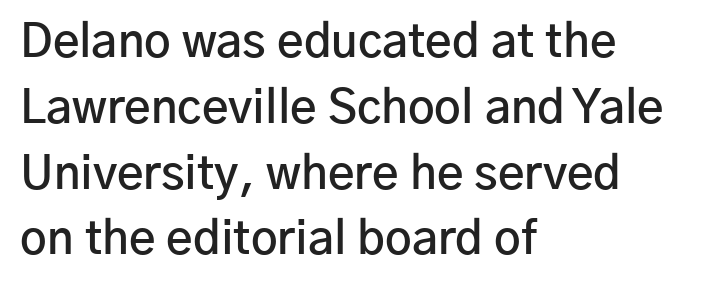
Q: Is the text bold? A: Semi-bold.
Q: Is the text italic (slanted)? A: No, it is upright.
Q: Is the typeface a serif or a sans-serif typeface? A: Sans-serif.
Q: Is the text underlined? A: No.
Q: How is the paragraph aligned? A: Left-aligned.
Q: Is the spacing between letters normal or unusually wide? A: Normal.
Q: Is the spacing between lines tight, normal or loose? A: Normal.
Q: Width (condensed, normal, or wide)? A: Normal.
Q: Stroke contrast? A: Low.
Q: x-height? A: Medium.
Q: Monospaced? A: No.
